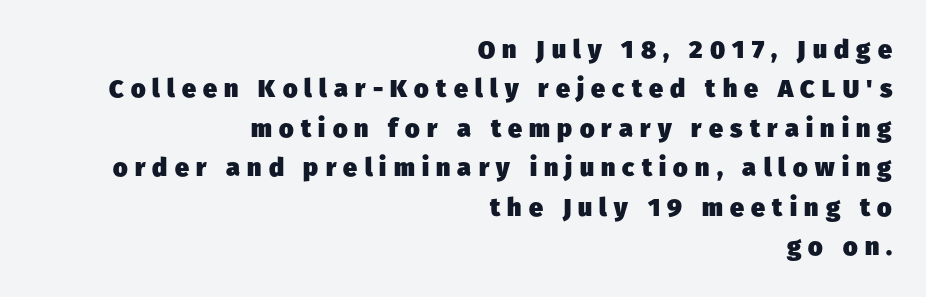
Students, note that the glyphs here are deliberately spaced far apart. No word sits above an underline. Rows of type keep a routine distance in the vertical direction. This sample is right-justified, so line beginnings fall wherever the words allow.
